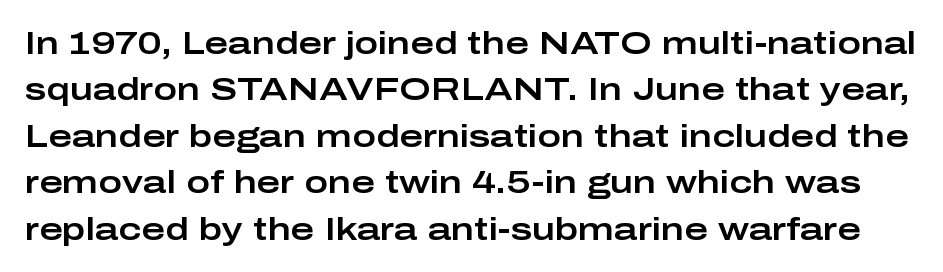
Posture: upright roman. The passage shown is not underscored anywhere. The gaps between neighbouring characters are ordinary and unremarkable. The rows are spaced the way most documents space them.
